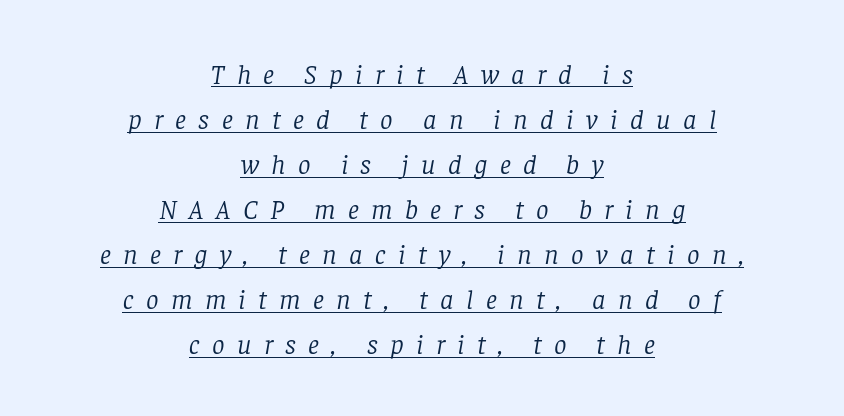
{"serif": "yes", "italic": "yes", "lean": "right", "slant_degrees": 8, "bold": "no", "weight": "light", "width": "normal", "stroke_contrast": "low", "x_height": "large", "monospaced": "no", "underline": "yes", "align": "center", "line_spacing": "normal", "line_spacing_ratio": 1.61, "letter_spacing": "wide", "letter_spacing_em": 0.44, "glyph_px": 28}
